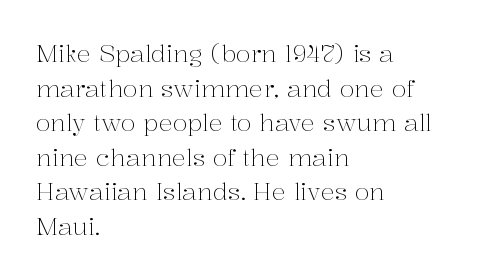
Regarding leading, the lines here are spaced in the standard way. The letters look calm and open, with moderate or lighter stems. Layout note: lines flush left. The rendering keeps characters at their native spacing. The lettering stays uniformly vertical, giving the passage a roman look. Underline: absent.
